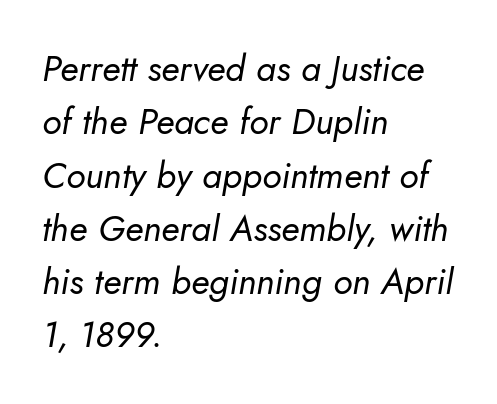
{"italic": "yes", "lean": "right", "slant_degrees": 5, "bold": "no", "weight": "regular", "width": "normal", "stroke_contrast": "low", "x_height": "small", "monospaced": "no", "underline": "no", "align": "left", "line_spacing": "normal", "line_spacing_ratio": 1.48, "letter_spacing": "normal", "letter_spacing_em": 0.0, "glyph_px": 36}
